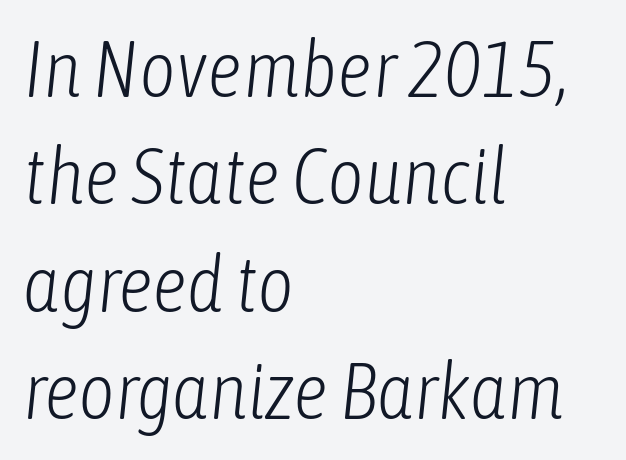
{"italic": "yes", "lean": "right", "slant_degrees": 6, "bold": "no", "weight": "light", "width": "condensed", "stroke_contrast": "low", "x_height": "medium", "monospaced": "no", "underline": "no", "align": "left", "line_spacing": "normal", "line_spacing_ratio": 1.36, "letter_spacing": "normal", "letter_spacing_em": 0.0, "glyph_px": 79}
